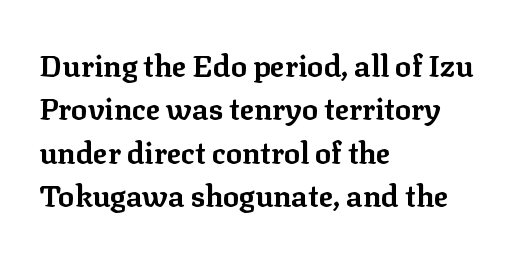
Notice how descenders clear the ascenders below comfortably — that's standard leading. Typographic density is high because the face is bold. Rule under the text: the space is simply empty. Italic: no, the glyphs are upright roman. Observe the serifs anchoring each vertical stroke in this sample.
